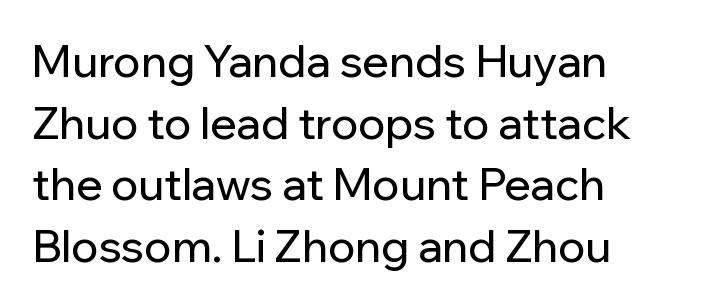
There is no visible air inserted between adjacent glyphs. The glyphs are unaccompanied by any horizontal stroke below them. Do the characters align in a grid? No, the font is proportional. Each new line begins a customary step beneath the previous one.
